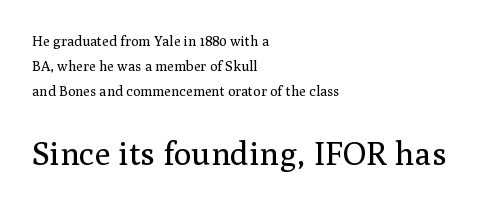
Q: Is the text bold? A: No.
Q: Is the text italic (slanted)? A: No, it is upright.
Q: Is the typeface a serif or a sans-serif typeface? A: Serif.
Q: Is the text underlined? A: No.
Q: How is the paragraph aligned? A: Left-aligned.
Q: Is the spacing between letters normal or unusually wide? A: Normal.
Q: Which block of text is set in a larger size, the first (top) or the second (bottom)? A: The second (bottom) one.
Q: Width (condensed, normal, or wide)? A: Normal.
Q: Stroke contrast? A: Medium.
Q: x-height? A: Medium.
Q: Monospaced? A: No.
